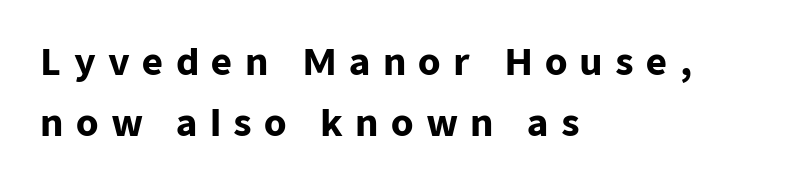
Plain, unruled lines of type. Classification — sans serif. Spacing verdict: proportional, widths tailored to each character. A classic flush-left, rag-right setting is used for this passage. A dark, heavy texture on the line: the type is bold.
